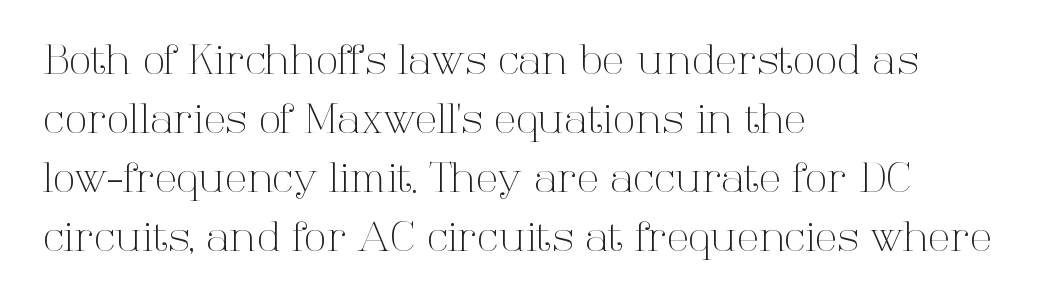
{"serif": "yes", "italic": "no", "bold": "no", "weight": "light", "width": "normal", "stroke_contrast": "high", "x_height": "medium", "monospaced": "no", "underline": "no", "align": "left", "line_spacing": "normal", "line_spacing_ratio": 1.44, "letter_spacing": "normal", "letter_spacing_em": 0.0, "glyph_px": 41}
